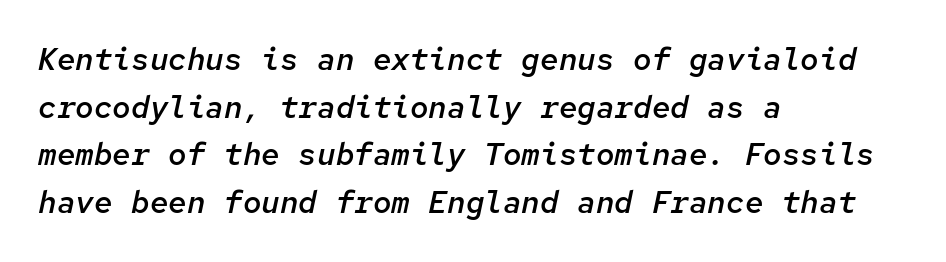
Q: Is the text bold? A: Semi-bold.
Q: Is the text italic (slanted)? A: Yes, it leans right by about 12 degrees.
Q: Is the text underlined? A: No.
Q: How is the paragraph aligned? A: Left-aligned.
Q: Is the spacing between letters normal or unusually wide? A: Normal.
Q: Is the spacing between lines tight, normal or loose? A: Normal.
Q: Width (condensed, normal, or wide)? A: Normal.
Q: Stroke contrast? A: Low.
Q: x-height? A: Medium.
Q: Monospaced? A: Yes.
